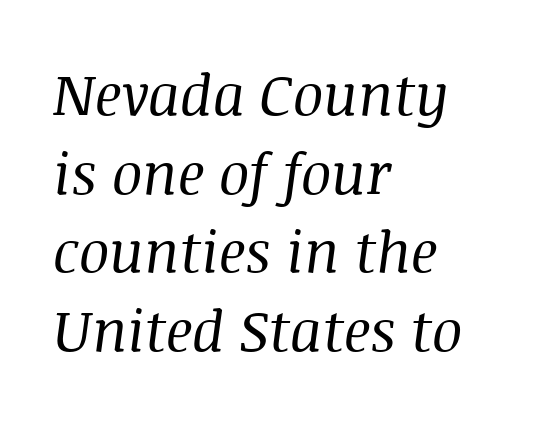
The image shows 57 px regular-weight serif type, italic (leaning right); set left-aligned, normal line spacing (1.38x), normal letter spacing, not underlined; medium stroke contrast and a large x-height.
